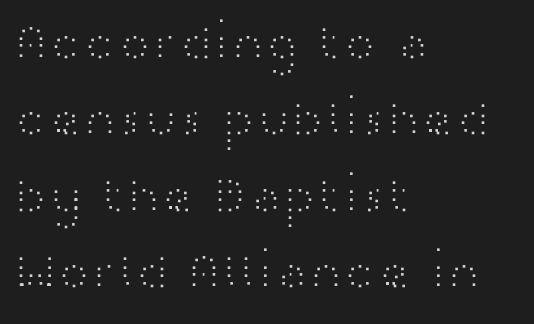
{"serif": "no", "italic": "no", "bold": "no", "weight": "light", "width": "wide", "stroke_contrast": "high", "x_height": "medium", "monospaced": "no", "underline": "no", "align": "left", "line_spacing": "normal", "line_spacing_ratio": 1.47, "letter_spacing": "normal", "letter_spacing_em": 0.0, "glyph_px": 52}
